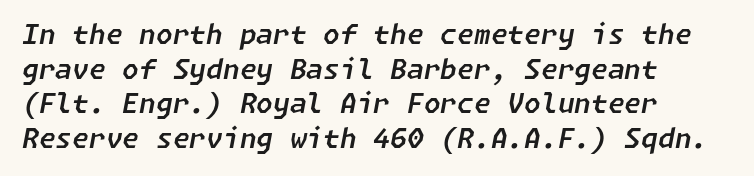
The image shows 27 px text type, italic (leaning right); set left-aligned, normal line spacing (1.28x), normal letter spacing, not underlined.
